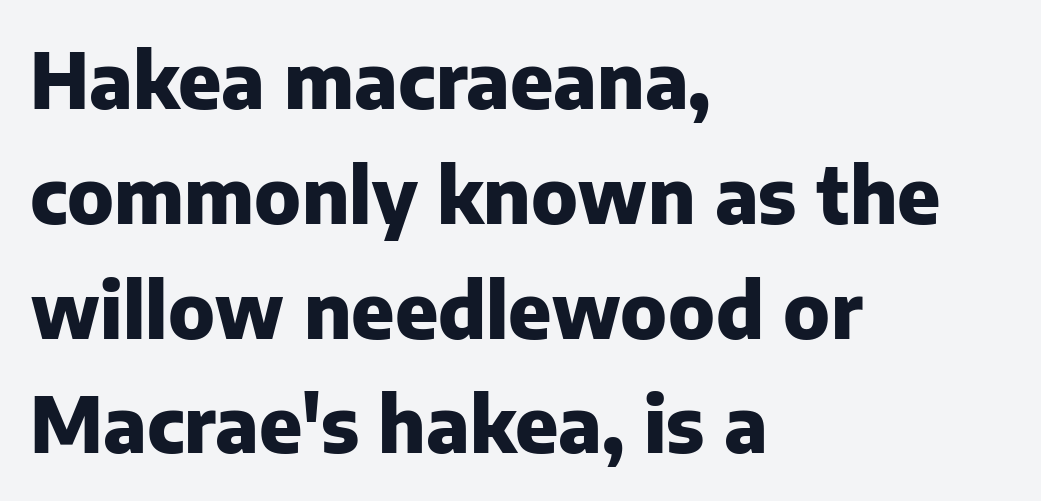
{"serif": "no", "italic": "no", "bold": "yes", "weight": "heavy", "width": "normal", "stroke_contrast": "low", "x_height": "medium", "monospaced": "no", "underline": "no", "align": "left", "line_spacing": "normal", "line_spacing_ratio": 1.51, "letter_spacing": "normal", "letter_spacing_em": 0.0, "glyph_px": 76}
